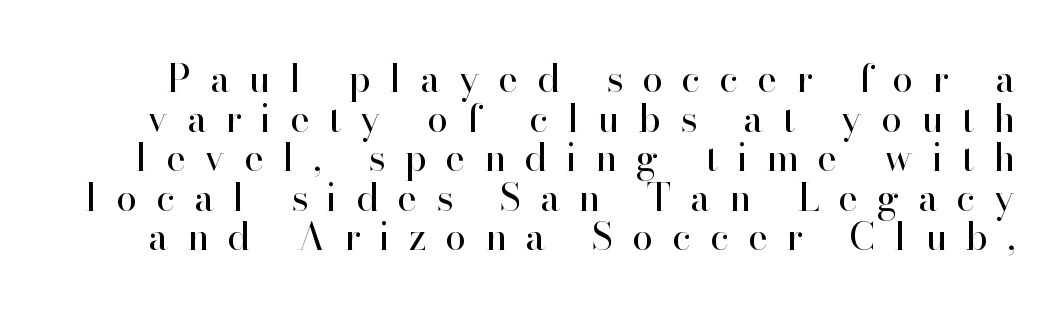
The strokes are not fattened; the text isn't bold. Does extra space separate the letters? Yes, quite a lot of it. This sample uses an upright cut, with every glyph sitting square on the baseline. Varying glyph widths throughout — classic text-font behaviour. The space directly below the letters is spotless.
